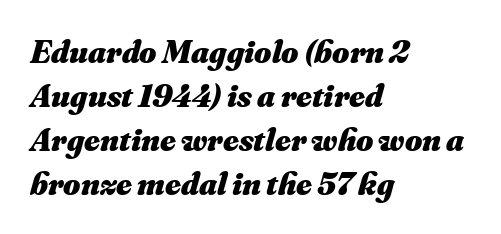
The image shows 33 px heavy type, italic (leaning right); set left-aligned, normal line spacing (1.33x), normal letter spacing, not underlined; medium stroke contrast and a small x-height.
